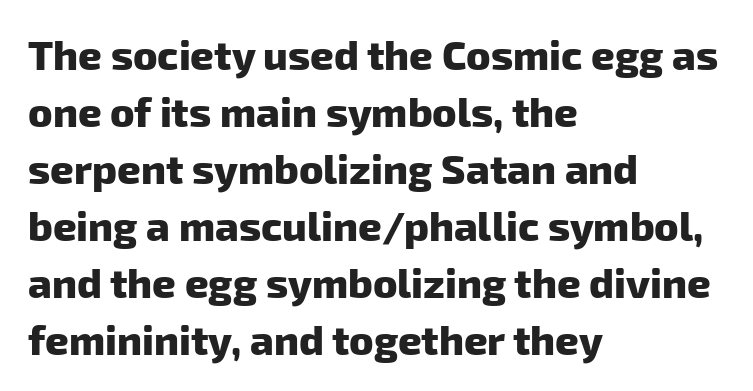
Q: Is the text bold? A: Yes.
Q: Is the typeface a serif or a sans-serif typeface? A: Sans-serif.
Q: Is the text underlined? A: No.
Q: How is the paragraph aligned? A: Left-aligned.
Q: Is the spacing between letters normal or unusually wide? A: Normal.
Q: Is the spacing between lines tight, normal or loose? A: Normal.
Q: Width (condensed, normal, or wide)? A: Normal.
Q: Stroke contrast? A: Low.
Q: x-height? A: Medium.
Q: Monospaced? A: No.
